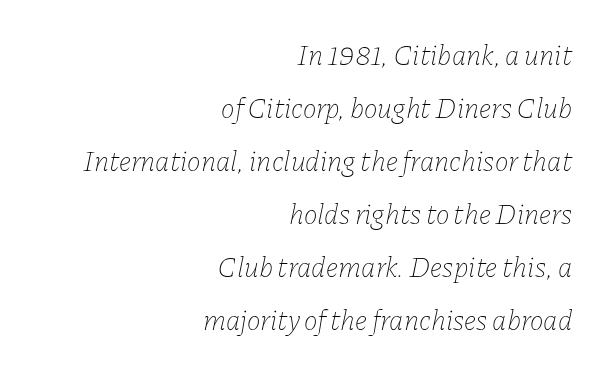
Q: Is the text bold? A: No.
Q: Is the text italic (slanted)? A: Yes, it leans right by about 11 degrees.
Q: Is the text underlined? A: No.
Q: How is the paragraph aligned? A: Right-aligned.
Q: Is the spacing between letters normal or unusually wide? A: Normal.
Q: Width (condensed, normal, or wide)? A: Normal.
Q: Stroke contrast? A: Low.
Q: x-height? A: Medium.
Q: Monospaced? A: No.
